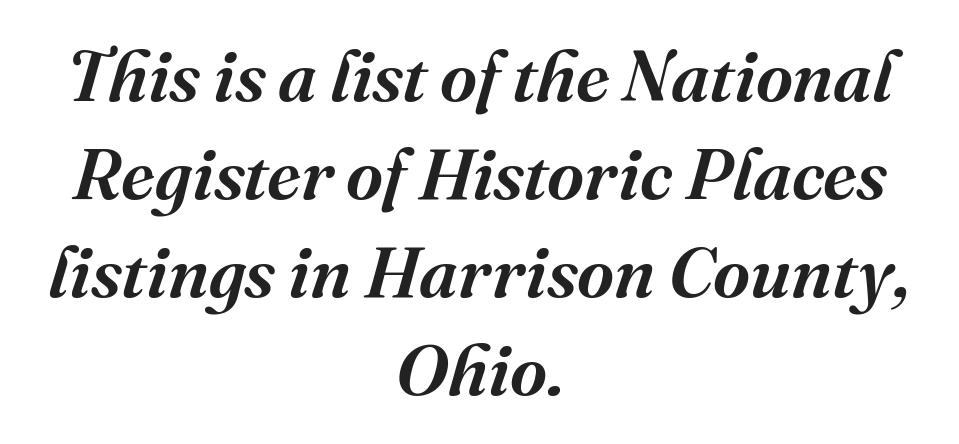
The letters sit at their default tracking, neither squeezed nor spread. The face used here is seriffed, in the tradition of book romans. Layout note: lines centered. Slanted lettering throughout. Looks like regular typesetting: each glyph gets only the width it needs.
